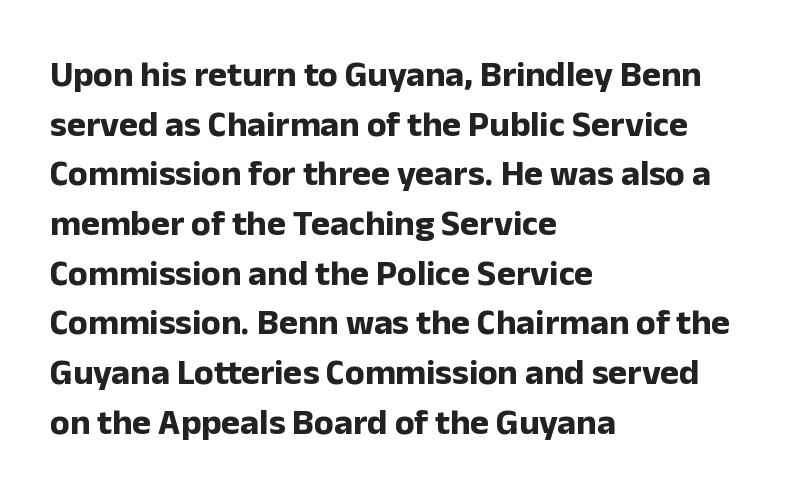
The image shows 36 px bold sans-serif type, upright; set left-aligned, normal line spacing (1.38x), normal letter spacing, not underlined; low stroke contrast and a medium x-height.
